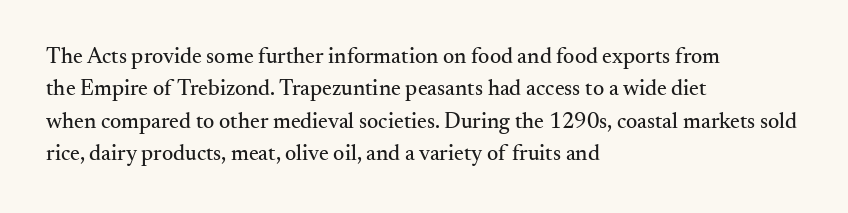
{"italic": "no", "underline": "no", "align": "left", "line_spacing": "normal", "line_spacing_ratio": 1.47, "letter_spacing": "normal", "letter_spacing_em": 0.0, "glyph_px": 22}
